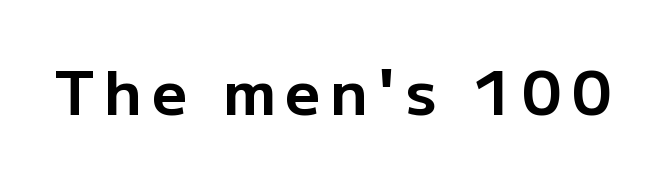
Q: Is the text bold? A: Yes.
Q: Is the text italic (slanted)? A: No, it is upright.
Q: Is the typeface a serif or a sans-serif typeface? A: Sans-serif.
Q: Is the text underlined? A: No.
Q: Width (condensed, normal, or wide)? A: Normal.
Q: Stroke contrast? A: Low.
Q: x-height? A: Medium.
Q: Monospaced? A: No.
